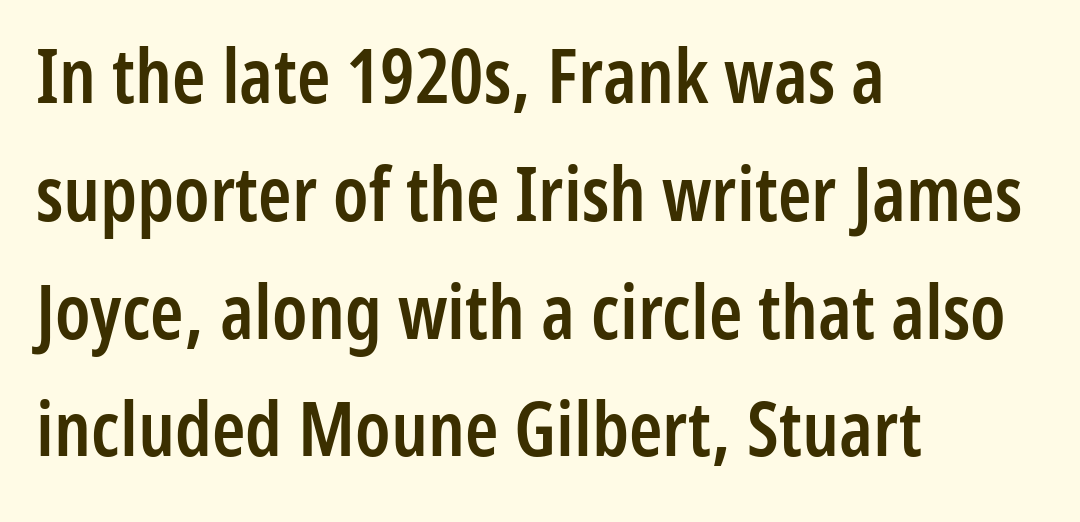
Here the designer chose a conventional face with non-uniform glyph widths. Horizontal bands of white between lines are of average thickness. The passage shown is semibold, sitting just below true bold. The horizontal fit of the characters is conventional and even. These lines were composed using upright roman letters.
